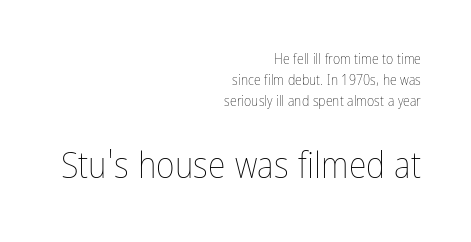
The image shows 36 px thin, condensed type, upright; set right-aligned, normal line spacing (1.5x), normal letter spacing, not underlined; the second (bottom) block is 2.57x larger; low stroke contrast and a medium x-height.
